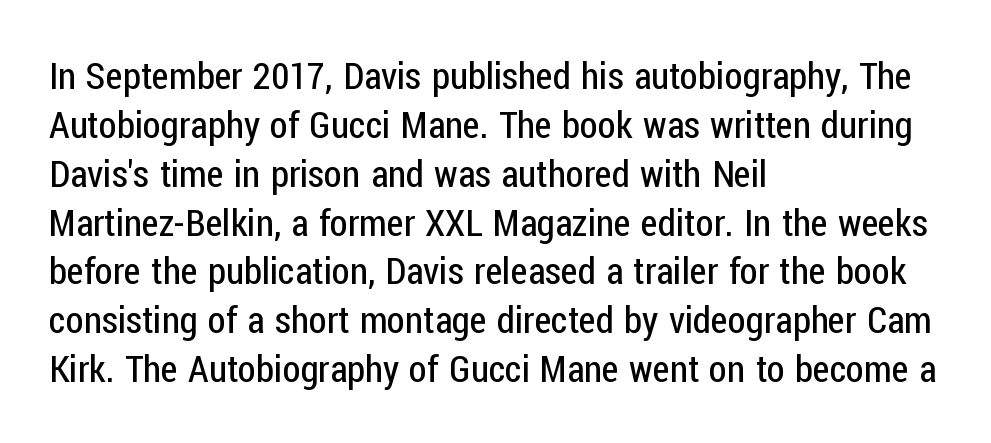
Q: Is the text bold? A: No.
Q: Is the text italic (slanted)? A: No, it is upright.
Q: Is the typeface a serif or a sans-serif typeface? A: Sans-serif.
Q: Is the text underlined? A: No.
Q: How is the paragraph aligned? A: Left-aligned.
Q: Is the spacing between letters normal or unusually wide? A: Normal.
Q: Is the spacing between lines tight, normal or loose? A: Normal.
Q: Width (condensed, normal, or wide)? A: Condensed.
Q: Stroke contrast? A: Low.
Q: x-height? A: Medium.
Q: Monospaced? A: No.
